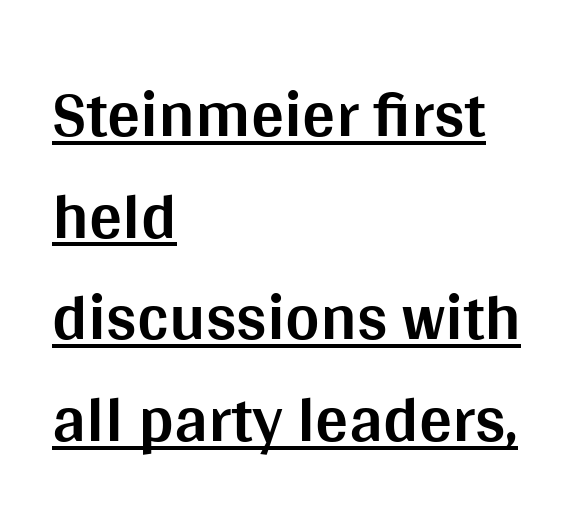
{"serif": "no", "italic": "no", "bold": "yes", "weight": "bold", "width": "normal", "stroke_contrast": "medium", "x_height": "large", "monospaced": "no", "underline": "yes", "align": "left", "line_spacing": "normal", "line_spacing_ratio": 1.54, "letter_spacing": "normal", "letter_spacing_em": 0.0, "glyph_px": 66}
